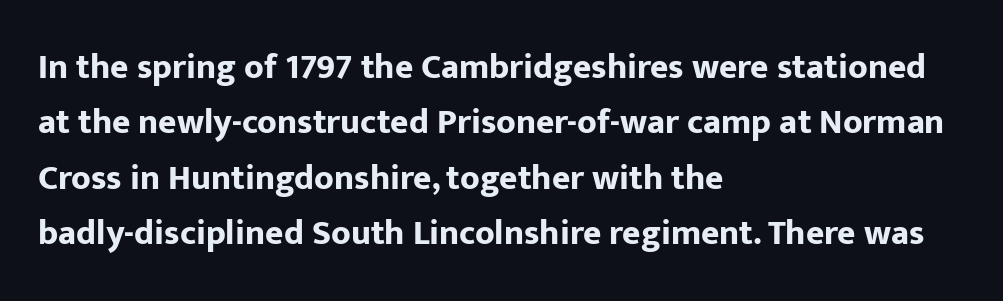
{"serif": "no", "italic": "no", "bold": "yes", "weight": "bold", "width": "normal", "stroke_contrast": "low", "x_height": "medium", "monospaced": "no", "underline": "no", "align": "left", "line_spacing": "normal", "line_spacing_ratio": 1.58, "letter_spacing": "normal", "letter_spacing_em": 0.0, "glyph_px": 35}
